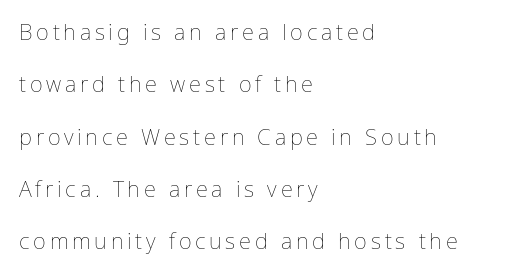
Unlike italic type, these characters show no tilt at all. You could fit nearly another row in the gap between these rows. Weight: in the light-to-regular range. The strip under each line holds only bare page. This rendering uses left alignment, leaving the right contour irregular.
